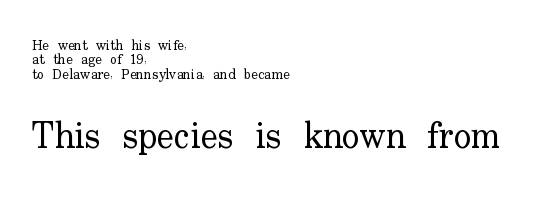
The image shows 36 px regular-weight serif type, upright; set left-aligned, tight line spacing (1.02x), normal letter spacing, not underlined; the second (bottom) block is 2.57x larger; low stroke contrast and a small x-height.
